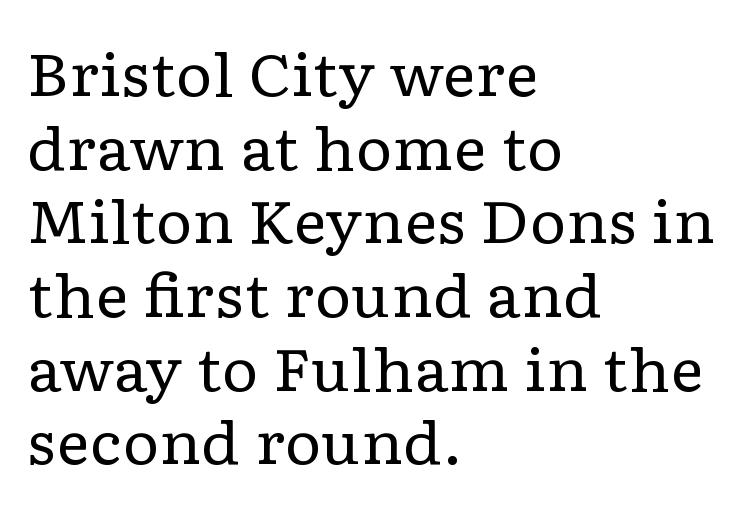
{"serif": "yes", "italic": "no", "bold": "no", "weight": "regular", "width": "wide", "stroke_contrast": "low", "x_height": "medium", "monospaced": "no", "underline": "no", "align": "left", "line_spacing": "normal", "line_spacing_ratio": 1.27, "letter_spacing": "normal", "letter_spacing_em": 0.0, "glyph_px": 58}
